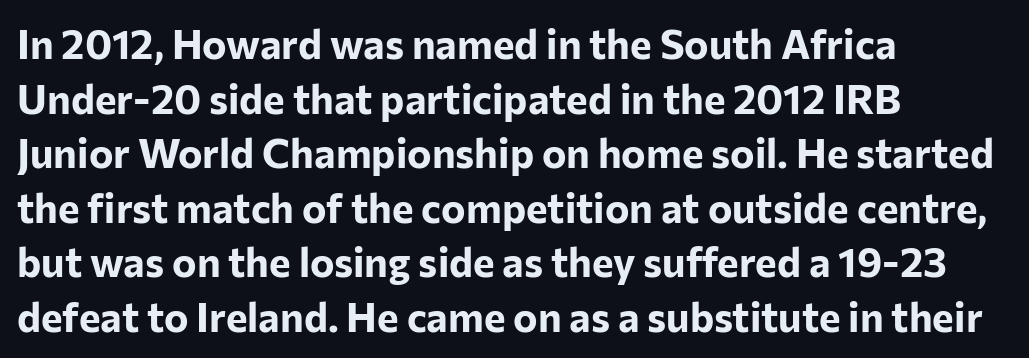
This rendering uses left alignment, leaving the right contour irregular. The glyphs in this specimen are sans serif. The letters stand upright; this is a roman face. The rendering uses natural spacing where letterforms have individual widths. Vertical spacing — default. Descenders are the only things crossing below the line.
